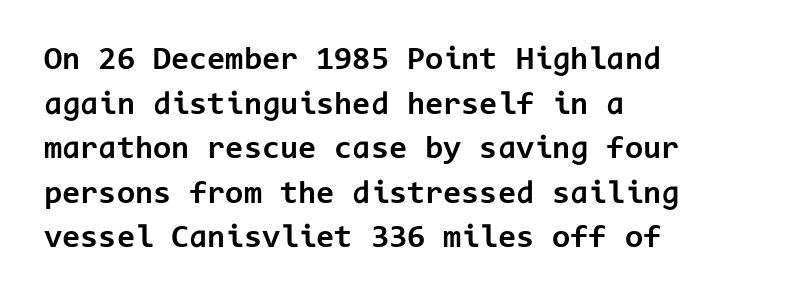
Q: Is the text bold? A: Yes.
Q: Is the text italic (slanted)? A: No, it is upright.
Q: Is the typeface a serif or a sans-serif typeface? A: Sans-serif.
Q: Is the text underlined? A: No.
Q: How is the paragraph aligned? A: Left-aligned.
Q: Is the spacing between letters normal or unusually wide? A: Normal.
Q: Is the spacing between lines tight, normal or loose? A: Normal.
Q: Width (condensed, normal, or wide)? A: Normal.
Q: Stroke contrast? A: Low.
Q: x-height? A: Medium.
Q: Monospaced? A: Yes.
